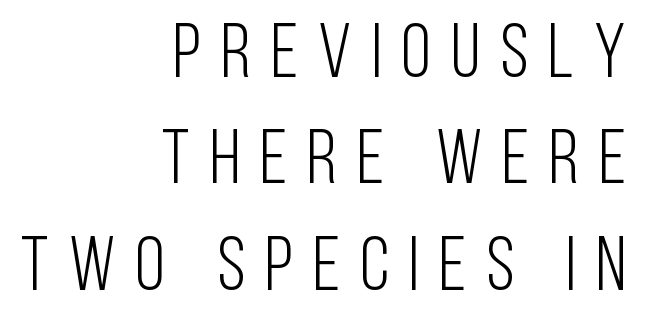
Q: Is the text bold? A: No.
Q: Is the text italic (slanted)? A: No, it is upright.
Q: Is the typeface a serif or a sans-serif typeface? A: Sans-serif.
Q: Is the text underlined? A: No.
Q: How is the paragraph aligned? A: Right-aligned.
Q: Is the spacing between letters normal or unusually wide? A: Unusually wide.
Q: Is the spacing between lines tight, normal or loose? A: Normal.
Q: Width (condensed, normal, or wide)? A: Condensed.
Q: Stroke contrast? A: Low.
Q: x-height? A: Large.
Q: Monospaced? A: No.
